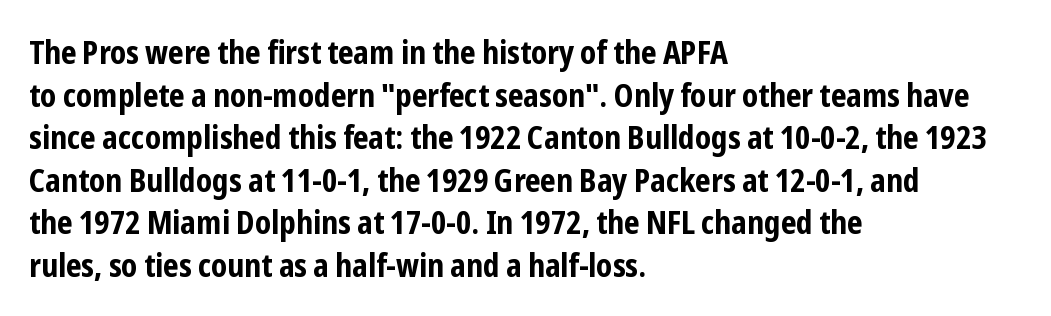
Q: Is the text bold? A: Yes.
Q: Is the text italic (slanted)? A: No, it is upright.
Q: Is the typeface a serif or a sans-serif typeface? A: Sans-serif.
Q: Is the text underlined? A: No.
Q: How is the paragraph aligned? A: Left-aligned.
Q: Is the spacing between letters normal or unusually wide? A: Normal.
Q: Is the spacing between lines tight, normal or loose? A: Normal.
Q: Width (condensed, normal, or wide)? A: Condensed.
Q: Stroke contrast? A: Low.
Q: x-height? A: Medium.
Q: Monospaced? A: No.
